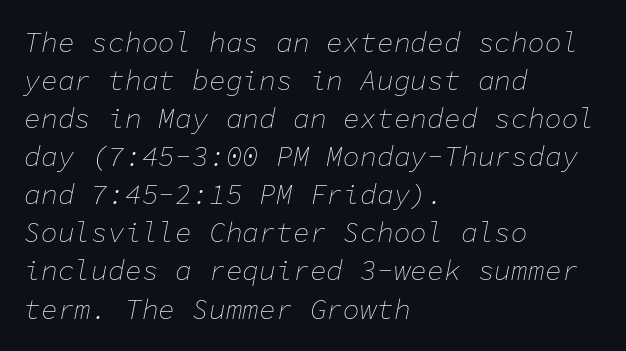
{"italic": "yes", "lean": "right", "slant_degrees": 11, "bold": "no", "weight": "thin", "width": "normal", "stroke_contrast": "low", "x_height": "medium", "monospaced": "yes", "underline": "no", "align": "left", "line_spacing": "normal", "line_spacing_ratio": 1.36, "letter_spacing": "normal", "letter_spacing_em": 0.0, "glyph_px": 28}
